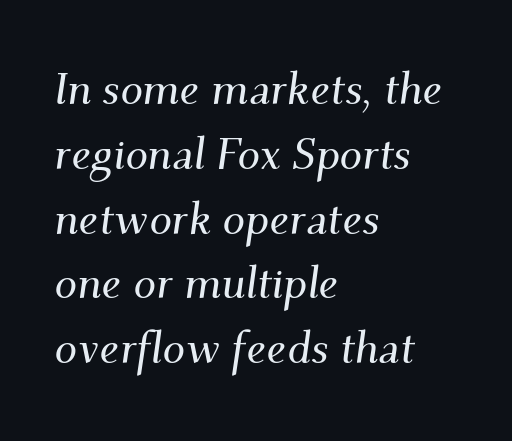
Beneath every word, the page is bare. Do the characters align in a grid? No, the font is proportional. The type is set solid horizontally, with unmodified tracking. Successive baselines arrive at the customary interval.
